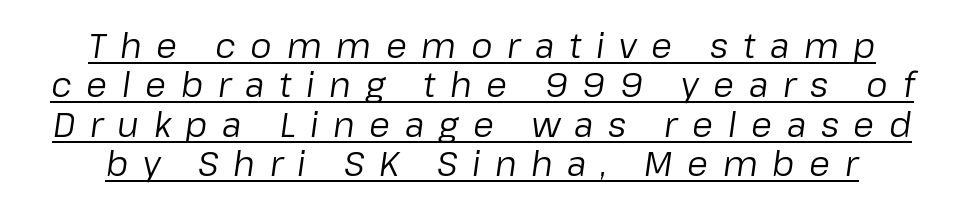
Q: Is the text bold? A: No.
Q: Is the text italic (slanted)? A: Yes, it leans right by about 8 degrees.
Q: Is the text underlined? A: Yes.
Q: Is the spacing between letters normal or unusually wide? A: Unusually wide.
Q: Width (condensed, normal, or wide)? A: Normal.
Q: Stroke contrast? A: Low.
Q: x-height? A: Medium.
Q: Monospaced? A: No.
